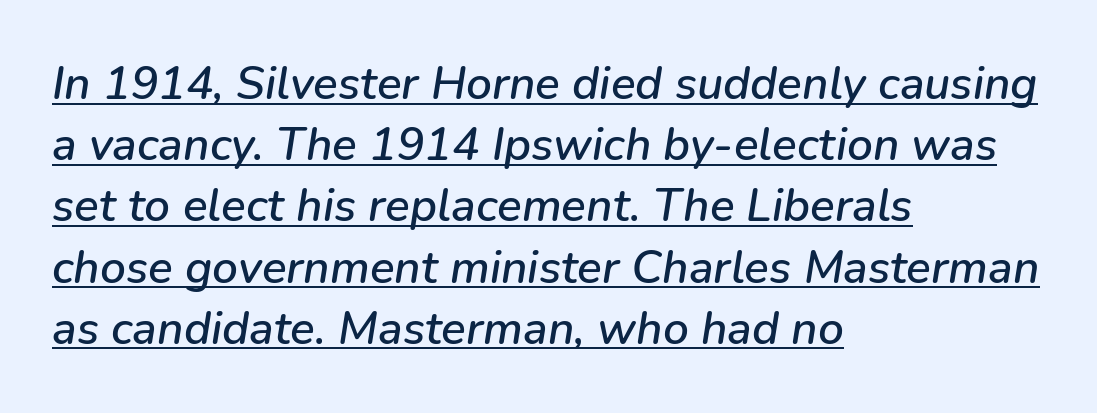
Q: Is the text italic (slanted)? A: Yes, it leans right by about 9 degrees.
Q: Is the text underlined? A: Yes.
Q: How is the paragraph aligned? A: Left-aligned.
Q: Is the spacing between letters normal or unusually wide? A: Normal.
Q: Is the spacing between lines tight, normal or loose? A: Normal.
Q: Width (condensed, normal, or wide)? A: Normal.
Q: Stroke contrast? A: Low.
Q: x-height? A: Medium.
Q: Monospaced? A: No.
